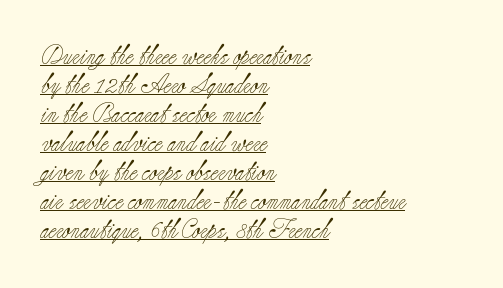
The image shows 20 px text type; set left-aligned, normal line spacing (1.45x), normal letter spacing, underlined.
